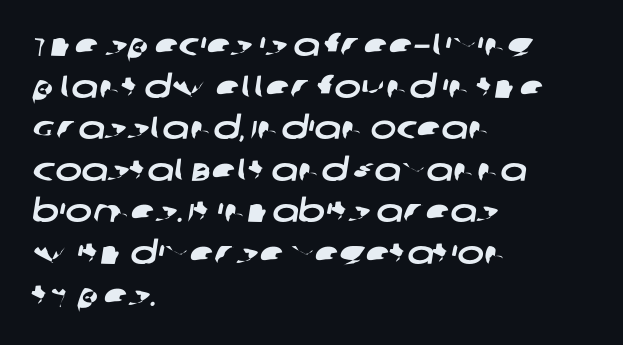
Proportional: the letters do not fall into vertical columns. What's the leading like? Ordinary, nothing unusual. Check under the words: just untouched page. Students, note that the glyphs here touch the page at normal intervals. Is the block centered? No — it sits flush against the left margin.
